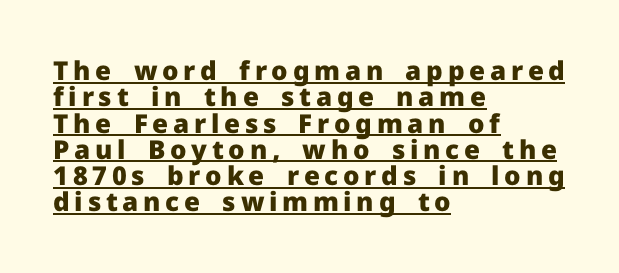
Very little white space separates one row of letters from the next. Every word sits above its own underline. The strokes are fattened all the way to bold. These lines are set flush left with a ragged right edge.
